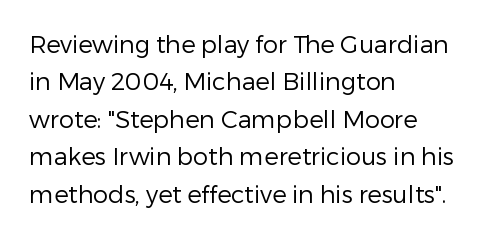
Evenly set lines give the paragraph a standard silhouette. Here the glyphs are tracked normally, forming tight word shapes. Rule under the text: the space is simply empty. Italic? Not at all — the glyphs are vertical. These glyphs show unthickened strokes, regular width or finer.
